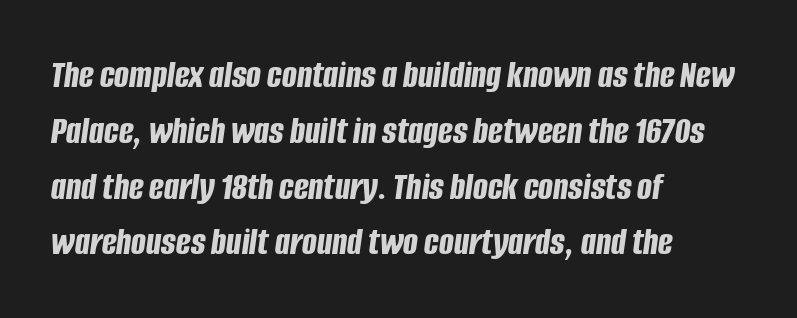
{"italic": "yes", "lean": "right", "slant_degrees": 8, "bold": "yes", "weight": "bold", "width": "condensed", "stroke_contrast": "low", "x_height": "large", "monospaced": "no", "underline": "no", "align": "left", "line_spacing": "normal", "line_spacing_ratio": 1.43, "letter_spacing": "normal", "letter_spacing_em": 0.0, "glyph_px": 39}
